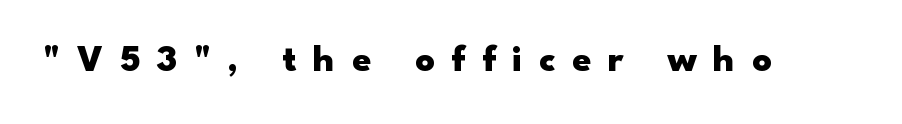
Q: Is the text bold? A: Yes.
Q: Is the text italic (slanted)? A: No, it is upright.
Q: Is the typeface a serif or a sans-serif typeface? A: Sans-serif.
Q: Is the text underlined? A: No.
Q: Is the spacing between letters normal or unusually wide? A: Unusually wide.
Q: Width (condensed, normal, or wide)? A: Wide.
Q: Stroke contrast? A: Low.
Q: x-height? A: Small.
Q: Monospaced? A: No.
